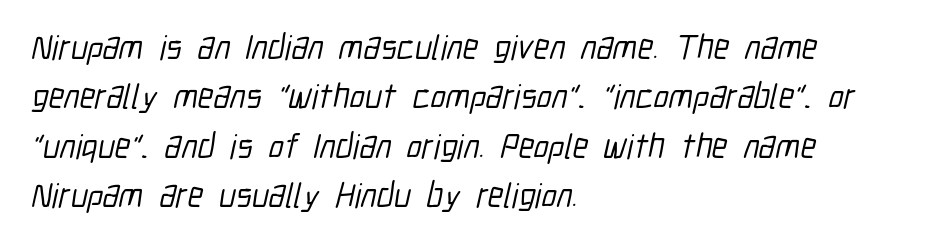
Horizontally, the lines are justified to the leading edge only. A bare baseline throughout the passage. Serif or sans? Sans — the stroke terminals are bare. Glyph-to-glyph distance matches everyday printed text. Looks like regular typesetting: each glyph gets only the width it needs. Normally led — the rows are evenly, conventionally spaced.
